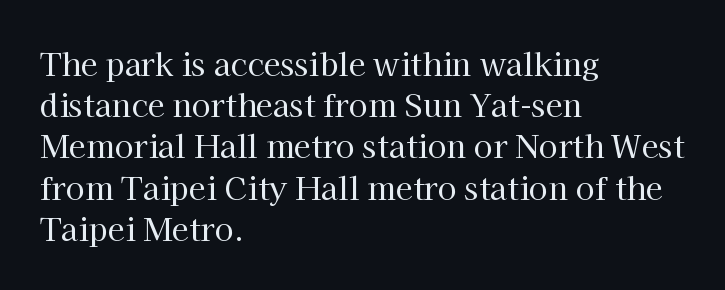
{"serif": "yes", "italic": "no", "bold": "no", "weight": "regular", "width": "normal", "stroke_contrast": "high", "x_height": "medium", "monospaced": "no", "underline": "no", "align": "left", "line_spacing": "normal", "line_spacing_ratio": 1.33, "letter_spacing": "normal", "letter_spacing_em": 0.0, "glyph_px": 31}
